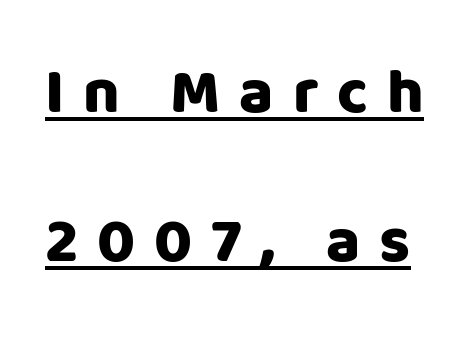
{"serif": "no", "italic": "no", "width": "normal", "stroke_contrast": "low", "x_height": "large", "monospaced": "no", "underline": "yes", "line_spacing": "loose", "line_spacing_ratio": 2.36, "letter_spacing": "wide", "letter_spacing_em": 0.3, "glyph_px": 63}
